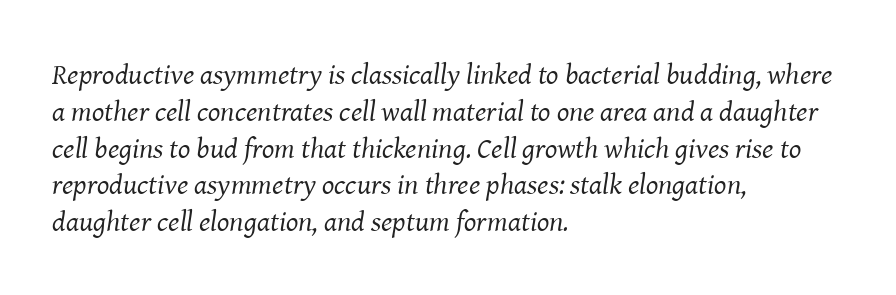
The image shows 29 px regular-weight serif type, italic (leaning right); set left-aligned, normal line spacing (1.27x), normal letter spacing, not underlined; medium stroke contrast and a medium x-height.
